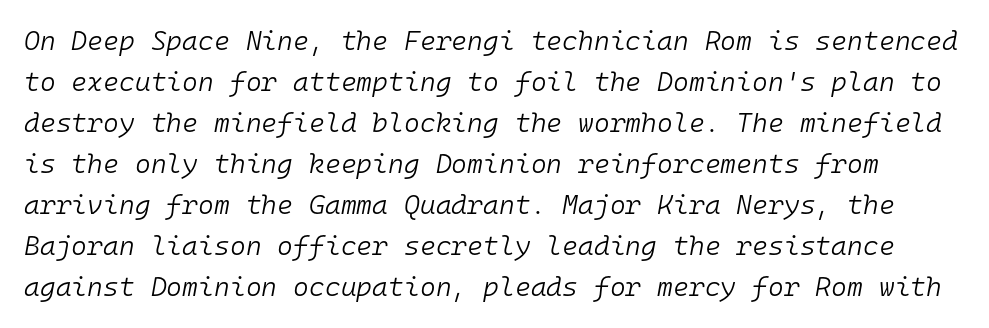
The strip under each line holds only bare page. Default kerning and tracking; the words read as compact shapes. Summary of weight: not heavy and not bold. The rows are spaced the way most documents space them. In terms of posture, this sample is oblique.
